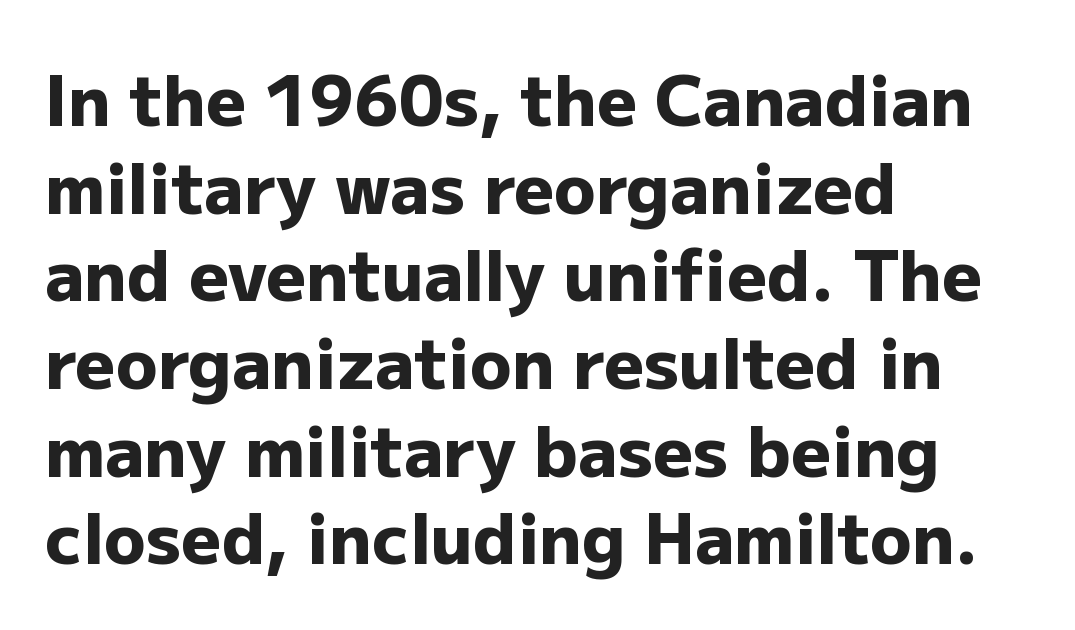
The image shows 69 px heavy sans-serif type, upright; set left-aligned, normal line spacing (1.27x), normal letter spacing, not underlined; low stroke contrast and a medium x-height.
